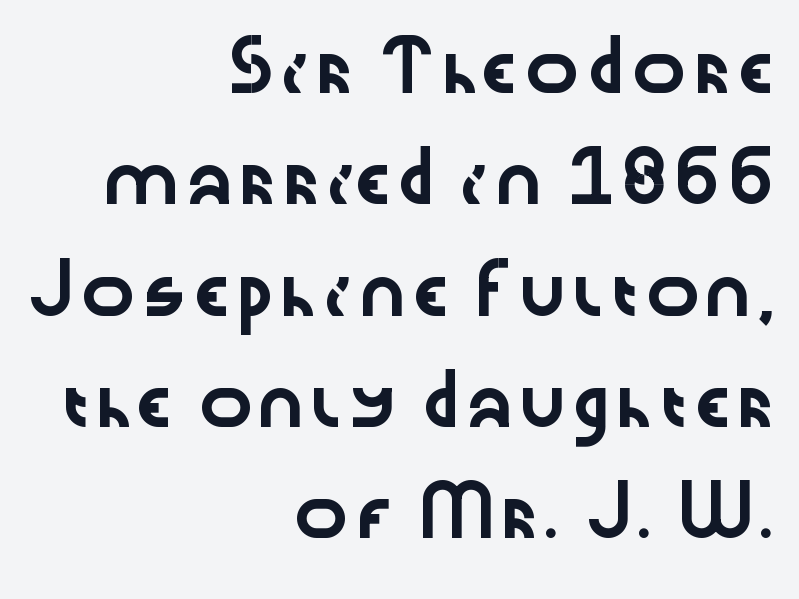
{"serif": "no", "italic": "no", "width": "wide", "stroke_contrast": "low", "x_height": "medium", "monospaced": "no", "underline": "no", "align": "right", "line_spacing": "loose", "line_spacing_ratio": 2.42, "letter_spacing": "normal", "letter_spacing_em": 0.0, "glyph_px": 46}
